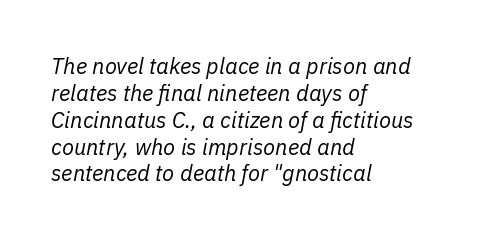
{"italic": "yes", "lean": "right", "slant_degrees": 11, "bold": "no", "underline": "no", "align": "left", "line_spacing_ratio": 1.22, "letter_spacing": "normal", "letter_spacing_em": 0.0, "glyph_px": 22}
